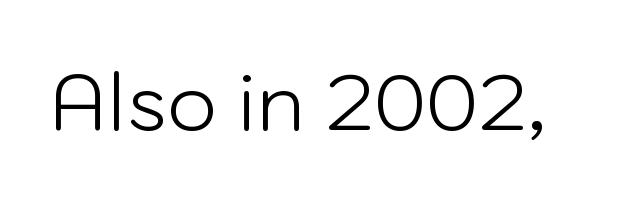
The image shows 78 px light sans-serif type, upright; set normal letter spacing, not underlined; low stroke contrast and a medium x-height.
